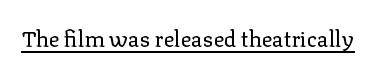
Q: Is the text bold? A: No.
Q: Is the text italic (slanted)? A: No, it is upright.
Q: Is the text underlined? A: Yes.
Q: Is the spacing between letters normal or unusually wide? A: Normal.
